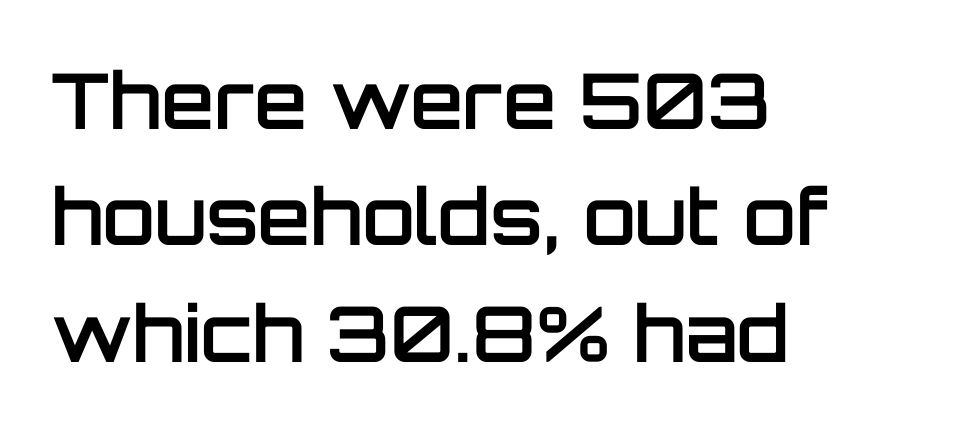
This sample is left-justified, so line endings fall wherever the words run out. The vertical gap from one line to the next is medium. Italic? Not at all — the glyphs are vertical. Inter-character spacing is left at the font's built-in metrics. You could not count columns in this text — the font is proportionally spaced.
